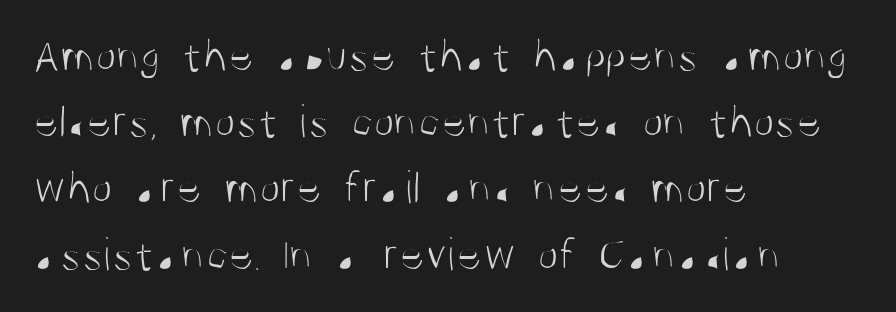
The image shows 48 px light, condensed sans-serif type, upright; set left-aligned, normal line spacing (1.38x), normal letter spacing, not underlined; medium stroke contrast and a large x-height.
